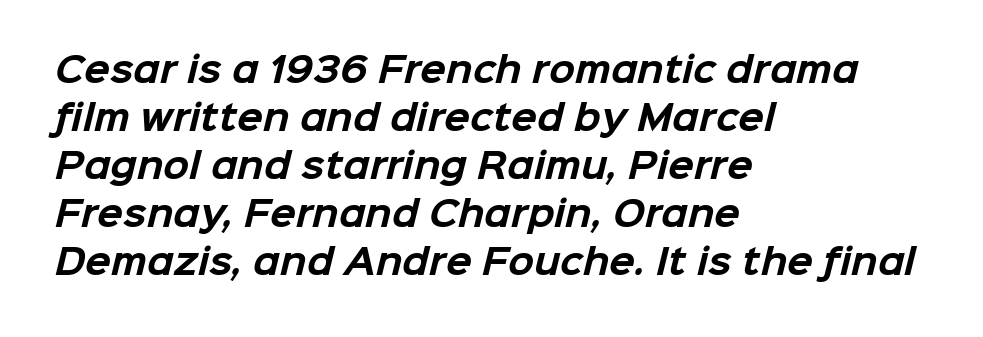
The image shows 34 px bold sans-serif type; set left-aligned, normal line spacing (1.41x), normal letter spacing, not underlined; low stroke contrast and a medium x-height.
